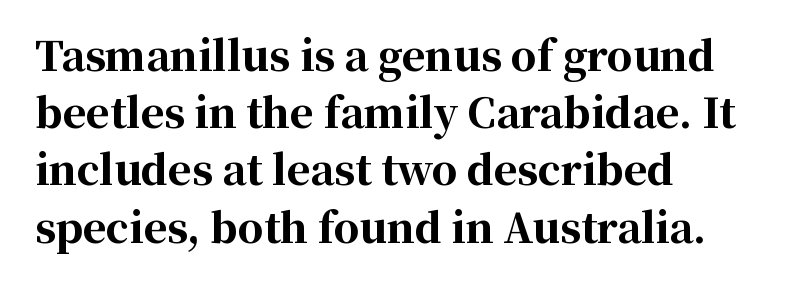
Q: Is the text bold? A: Yes.
Q: Is the text italic (slanted)? A: No, it is upright.
Q: Is the typeface a serif or a sans-serif typeface? A: Serif.
Q: Is the text underlined? A: No.
Q: How is the paragraph aligned? A: Left-aligned.
Q: Is the spacing between letters normal or unusually wide? A: Normal.
Q: Is the spacing between lines tight, normal or loose? A: Normal.
Q: Width (condensed, normal, or wide)? A: Normal.
Q: Stroke contrast? A: High.
Q: x-height? A: Medium.
Q: Monospaced? A: No.
